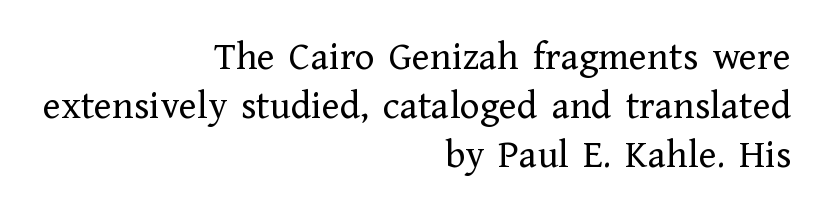
Q: Is the text bold? A: No.
Q: Is the text italic (slanted)? A: No, it is upright.
Q: Is the typeface a serif or a sans-serif typeface? A: Serif.
Q: Is the text underlined? A: No.
Q: How is the paragraph aligned? A: Right-aligned.
Q: Is the spacing between letters normal or unusually wide? A: Normal.
Q: Width (condensed, normal, or wide)? A: Normal.
Q: Stroke contrast? A: Low.
Q: x-height? A: Medium.
Q: Monospaced? A: No.
